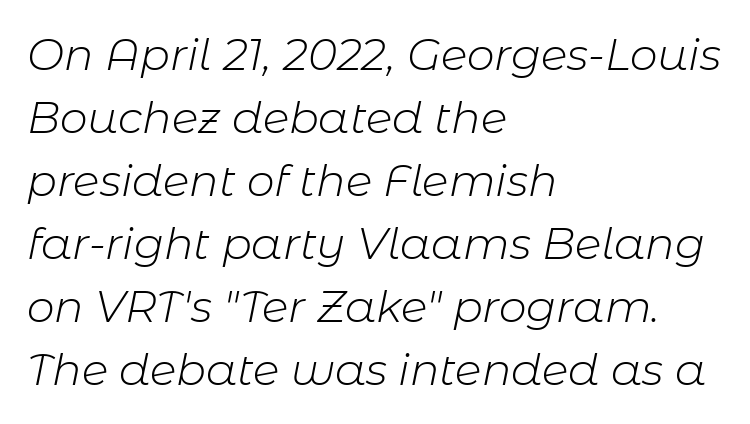
Is the block centered? No — it sits flush against the left margin. An italicized treatment has been applied to the whole sample. Each new line begins a customary step beneath the previous one. Is this a heavy cut? Hardly; it is regular or lighter. The words here are not underlined. Each letter keeps its own natural width here, so spacing adapts to shape.
